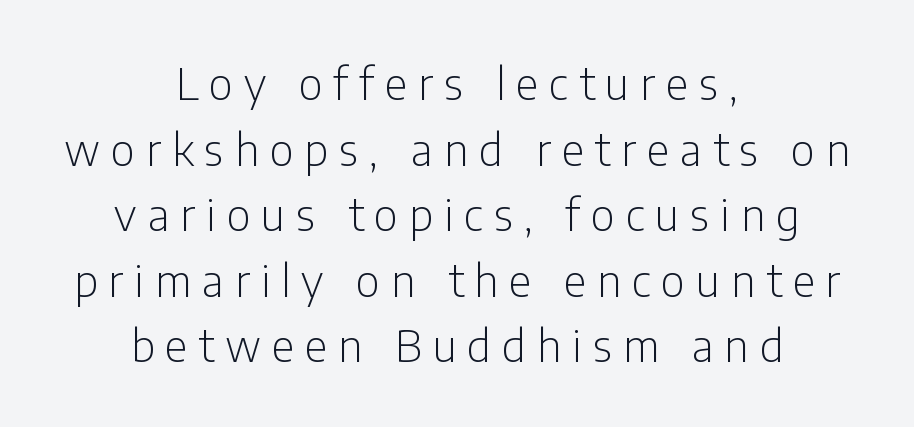
A student would call this center alignment; a typographer would say set centered. Look at the tracking — it's clearly loosened, letters drifting apart. The type sits square on the baseline with zero lean. Caption: face not bold, strokes unweighted. Type style note: lacks serifs.
